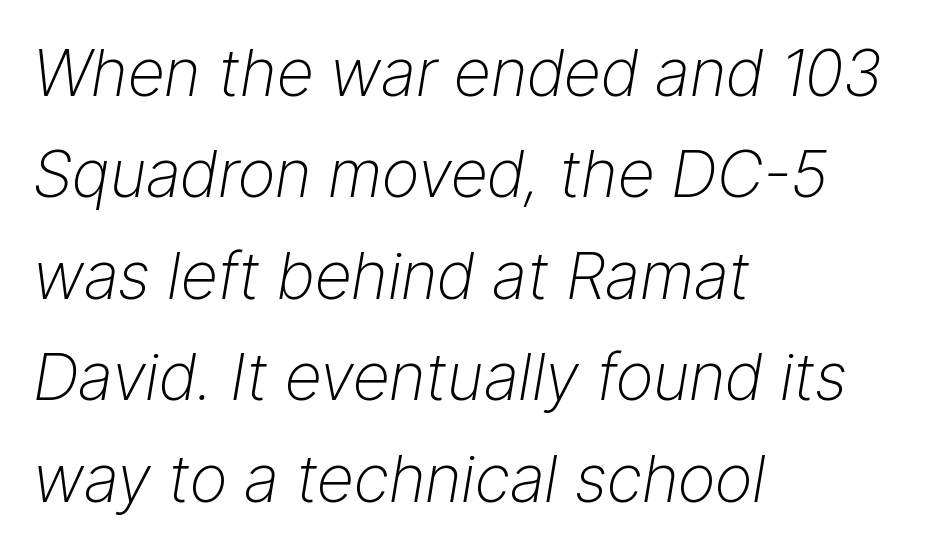
The image shows 65 px light type, italic (leaning right); set left-aligned, normal line spacing (1.56x), normal letter spacing, not underlined; low stroke contrast and a medium x-height.
